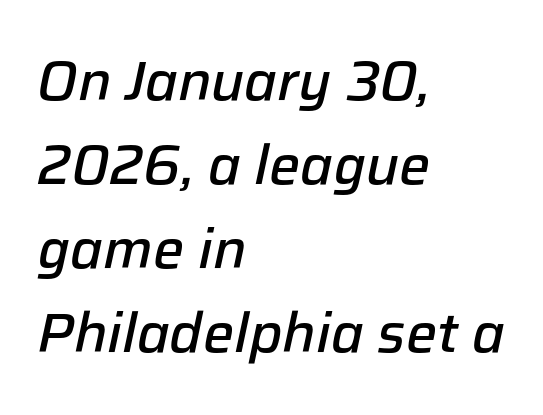
Q: Is the text bold? A: Semi-bold.
Q: Is the text italic (slanted)? A: Yes, it leans right by about 12 degrees.
Q: Is the text underlined? A: No.
Q: How is the paragraph aligned? A: Left-aligned.
Q: Is the spacing between letters normal or unusually wide? A: Normal.
Q: Is the spacing between lines tight, normal or loose? A: Normal.
Q: Width (condensed, normal, or wide)? A: Normal.
Q: Stroke contrast? A: Low.
Q: x-height? A: Medium.
Q: Monospaced? A: No.
